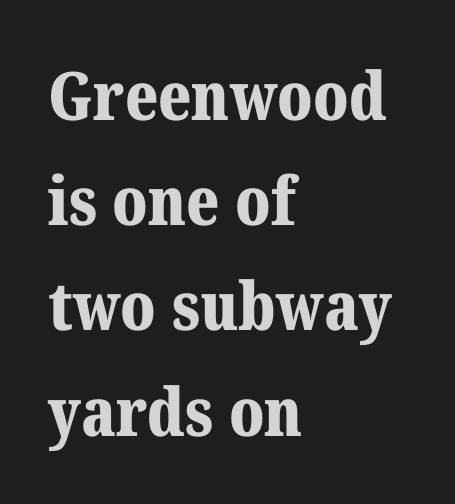
{"serif": "yes", "italic": "no", "bold": "yes", "weight": "bold", "width": "normal", "stroke_contrast": "medium", "x_height": "medium", "monospaced": "no", "underline": "no", "align": "left", "line_spacing": "normal", "line_spacing_ratio": 1.57, "letter_spacing": "normal", "letter_spacing_em": 0.0, "glyph_px": 67}
